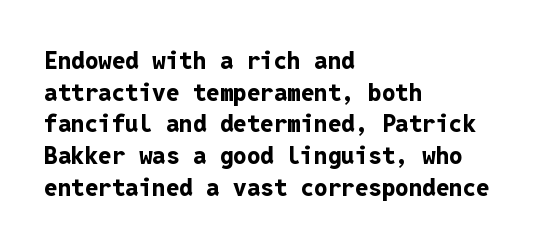
Honestly, the letter spacing is just normal — you wouldn't notice it. One glance says typical: line gaps are just what's usual. These lines stack with their left ends in a neat column. The type sits square on the baseline with zero lean. Descender tails drop into unmarked territory. How heavy is the stroke? Heavy — this is a bold.
